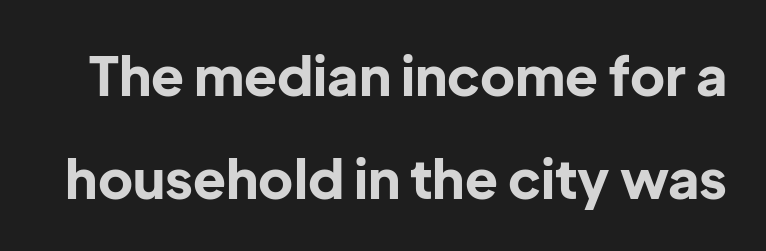
Glance below the letters and you will spot only blank space. No italicization has been applied; the sample stays upright. Here the glyphs are tracked normally, forming tight word shapes. What weight is shown? A full bold with thick strokes. Note: no serifs on the glyphs. A typesetter would call this proportional, since set widths differ per character.
